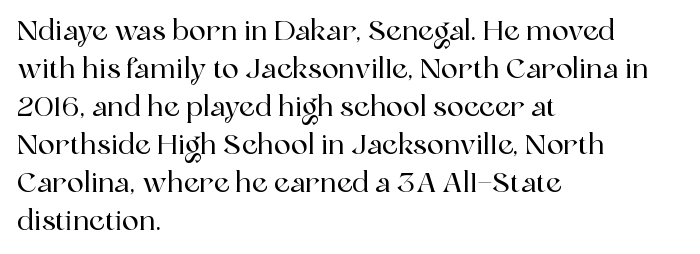
{"serif": "yes", "italic": "no", "width": "normal", "x_height": "medium", "monospaced": "no", "underline": "no", "align": "left", "line_spacing": "normal", "line_spacing_ratio": 1.36, "letter_spacing": "normal", "letter_spacing_em": 0.0, "glyph_px": 28}
